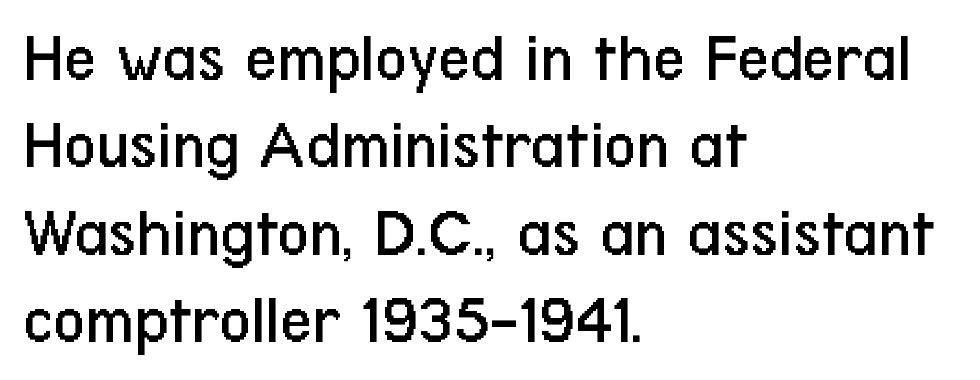
{"serif": "no", "italic": "no", "bold": "no", "weight": "regular", "width": "condensed", "stroke_contrast": "low", "x_height": "medium", "monospaced": "no", "underline": "no", "align": "left", "line_spacing": "normal", "line_spacing_ratio": 1.25, "letter_spacing": "normal", "letter_spacing_em": 0.0, "glyph_px": 70}
